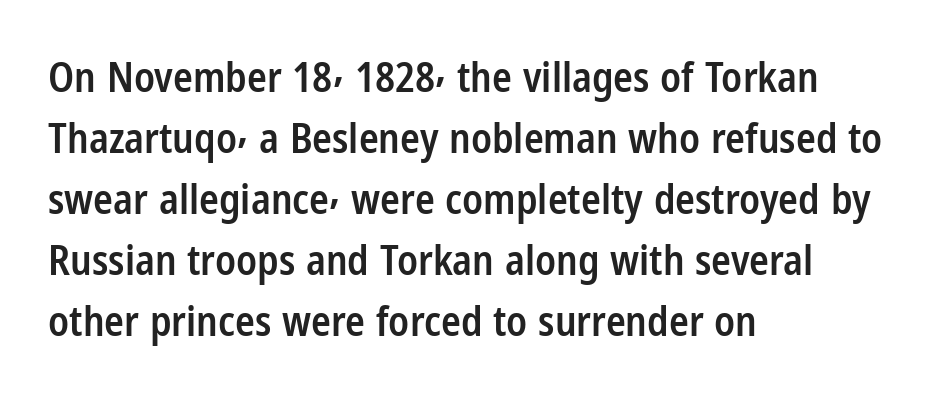
Stroke thickness is moderately raised; the sample reads as semibold. The lettering holds an erect, upright posture throughout. The lines in this sample share a left origin and differ only in where they stop. The rendering uses a moderate line-height, typical for paragraphs. A bare baseline throughout the passage.
